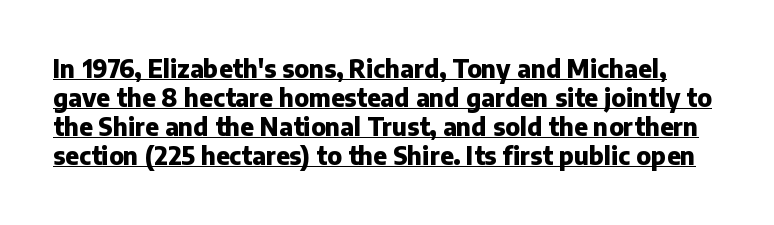
The axis of the letterforms is exactly vertical. Characters follow at the spacing the type designer built in. This rendering features underlined lettering. The characters look thick and weighty, a clear bold.
